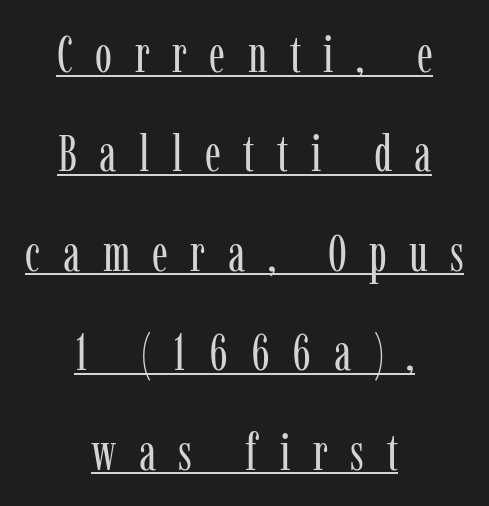
Here the designer chose a conventional face with non-uniform glyph widths. Descenders here cross a horizontal rule under the line. This rendering uses center alignment, leaving both contours irregular but symmetric. Classification — serif. Stroke thickness stays within the range of a standard reading face or lighter. The specimen reads as upright at a glance.
